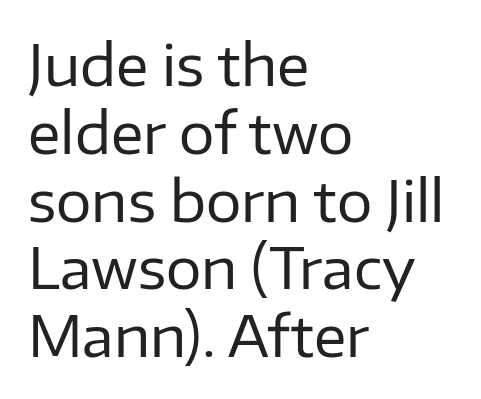
The image shows 56 px regular-weight sans-serif type, upright; set left-aligned, line spacing 1.21x, normal letter spacing, not underlined; low stroke contrast and a medium x-height.
